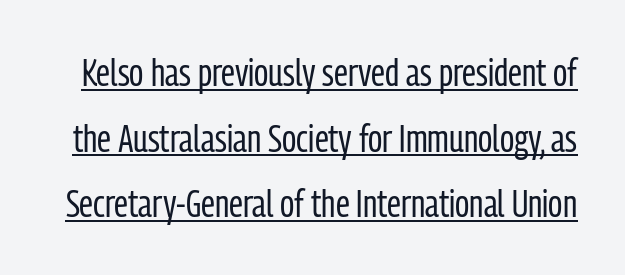
The letters stand straight up with perfectly vertical stems. Counters stay open thanks to moderate or lighter strokes. Unlike a traditional serif, this face leaves its strokes unadorned. A typesetter would call this zero additional tracking. The passage shown stacks its lines at a standard gap.
